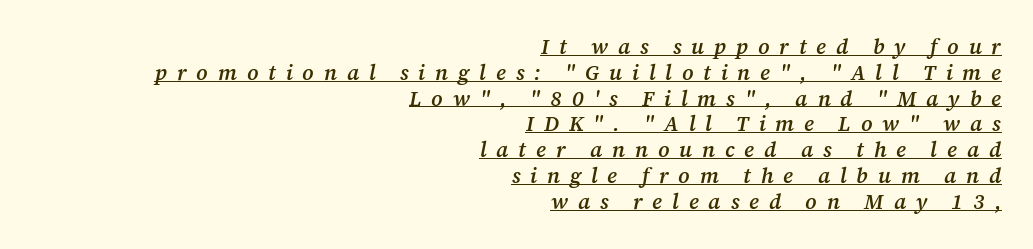
One-word summary of the alignment: right. The font is running at a semibold setting, under full bold. Style check: oblique. Tracking value appears strongly positive — letters spread wide. In designer terms, the underline attribute is active on this setting.
